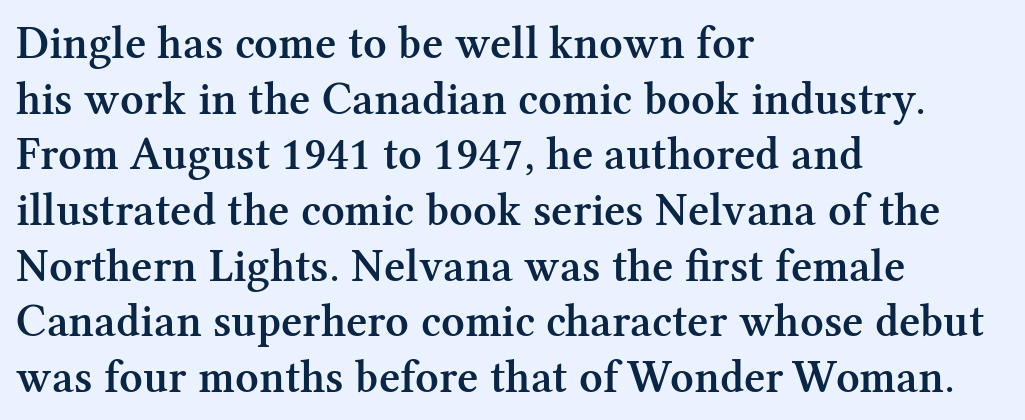
The image shows 46 px semibold serif type, upright; set left-aligned, line spacing 1.21x, normal letter spacing, not underlined; medium stroke contrast and a medium x-height.
